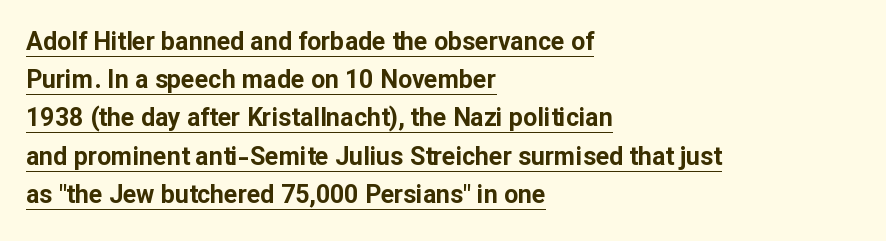
The image shows 25 px bold type, upright; set left-aligned, normal line spacing (1.53x), normal letter spacing, underlined.
